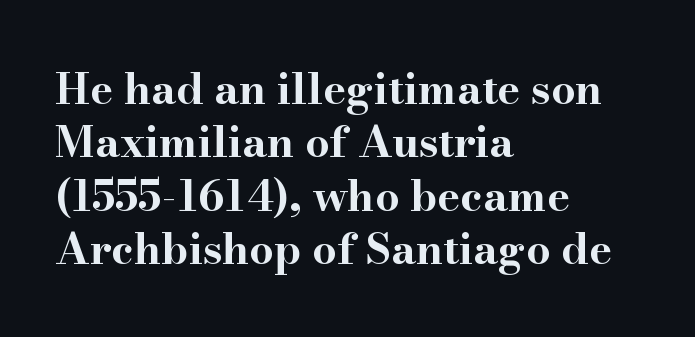
The space beneath each line is pristine and unruled. These lines are rendered in a variable-pitch font. Does the weight exceed regular? Yes, all the way to bold. The gaps between neighbouring characters are ordinary and unremarkable. Each line starts at the same left margin while the right side varies.
